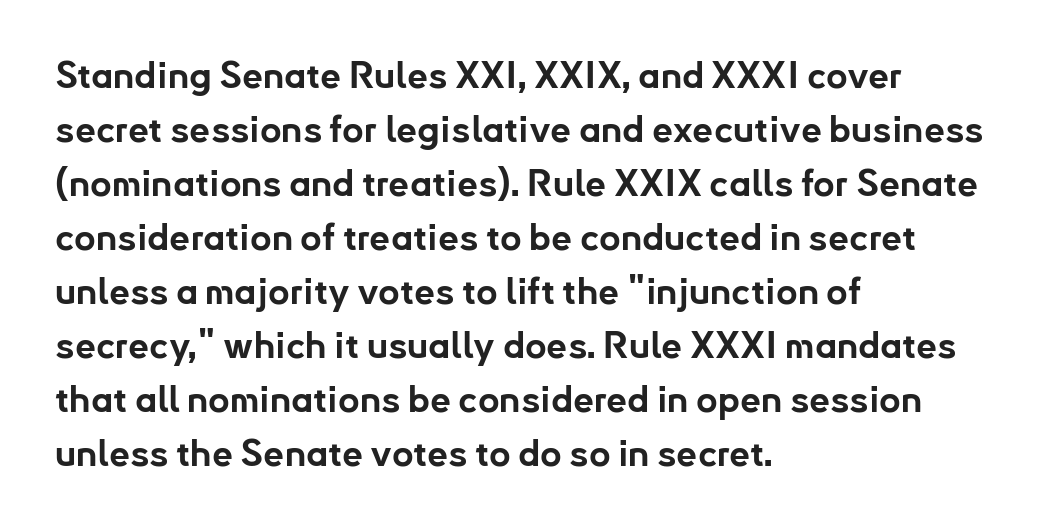
Short note: letters normally spaced. A typesetter would call this leading conventional body-copy spacing. A dark, heavy texture on the line: the type is bold. Font category for this specimen: sans-serif. Proportional: the letters do not fall into vertical columns. Rule under the text: the space is simply empty.
